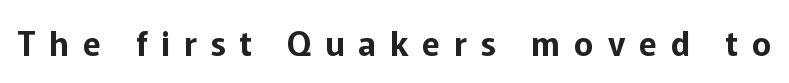
The image shows 33 px sans-serif type, upright; set unusually wide letter spacing (+0.42 em), not underlined; low stroke contrast and a medium x-height.
